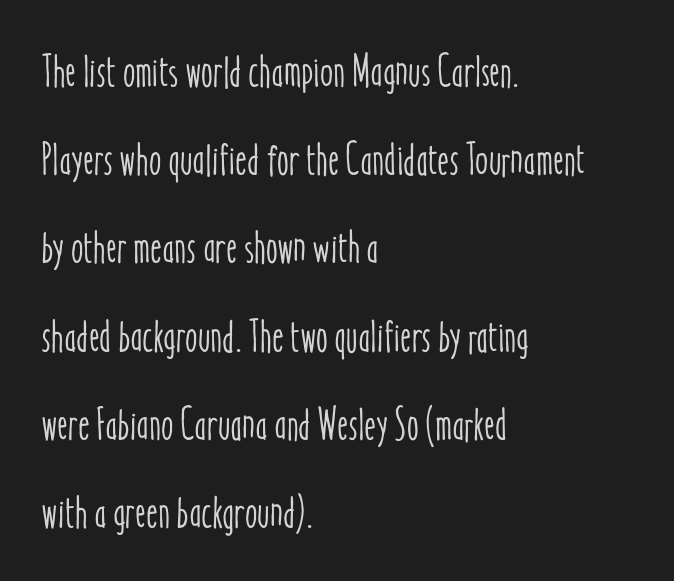
{"italic": "no", "width": "condensed", "stroke_contrast": "low", "x_height": "medium", "monospaced": "no", "underline": "no", "align": "left", "line_spacing": "loose", "line_spacing_ratio": 1.96, "letter_spacing": "normal", "letter_spacing_em": 0.0, "glyph_px": 45}
